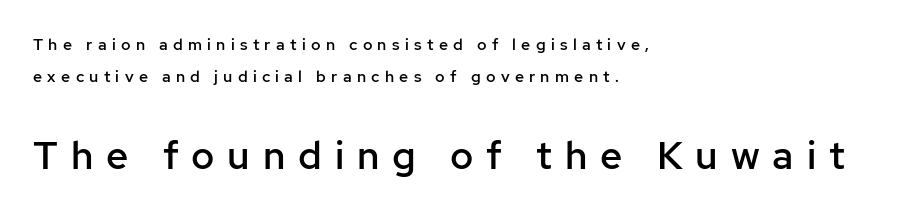
Varying glyph widths throughout — classic text-font behaviour. The zone under the glyphs is completely vacant. Emphasis by weight is partial: semibold. The passage shown begins with its smaller block and ends with its larger one.
